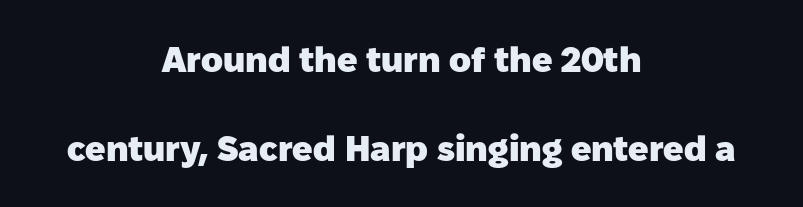
The image shows 36 px heavy sans-serif type, upright; set centered, loose line spacing (2.46x), normal letter spacing, not underlined; low stroke contrast and a medium x-height.
